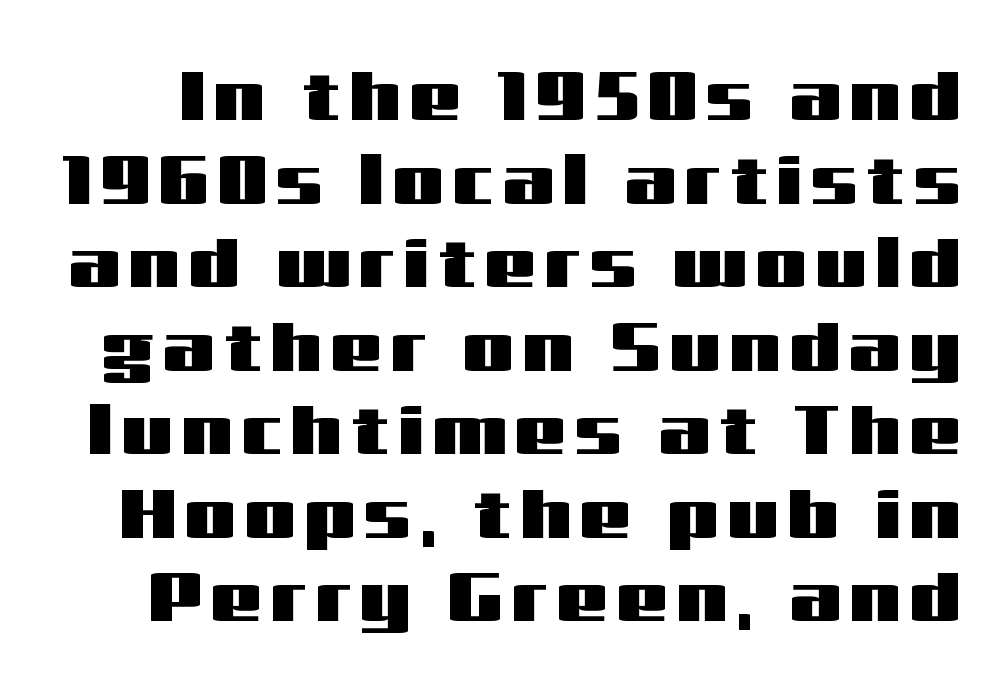
Q: Is the text italic (slanted)? A: No, it is upright.
Q: Is the typeface a serif or a sans-serif typeface? A: Sans-serif.
Q: Is the text underlined? A: No.
Q: Width (condensed, normal, or wide)? A: Wide.
Q: Stroke contrast? A: Medium.
Q: x-height? A: Medium.
Q: Monospaced? A: No.
